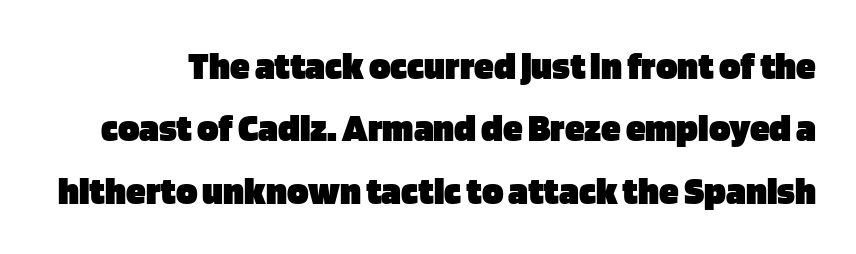
The image shows 40 px heavy sans-serif type, upright; set normal line spacing (1.56x), normal letter spacing, not underlined; low stroke contrast and a large x-height.
